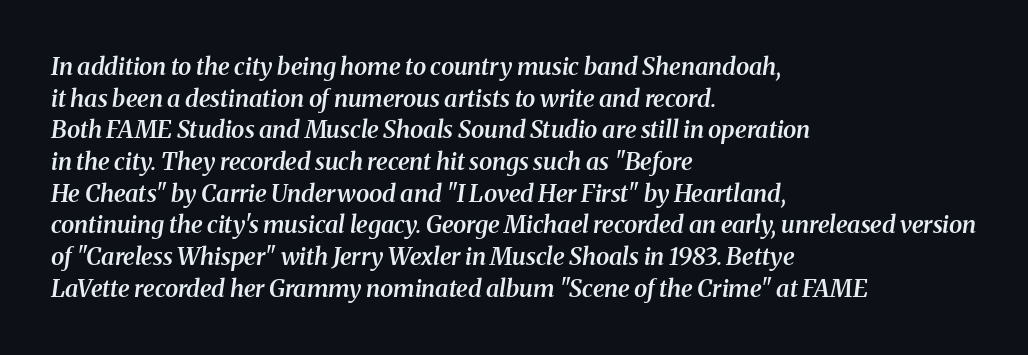
The image shows 24 px text type, italic (leaning right); set left-aligned, normal line spacing (1.32x), normal letter spacing, not underlined.
